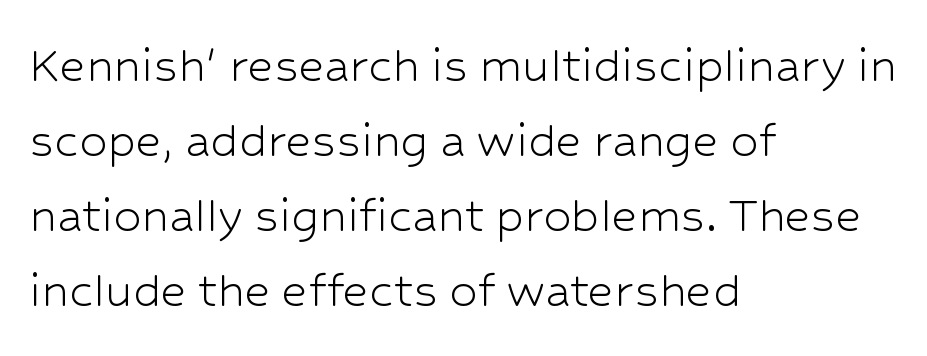
The image shows 56 px light sans-serif type, upright; set left-aligned, normal line spacing (1.34x), normal letter spacing, not underlined; low stroke contrast and a medium x-height.
